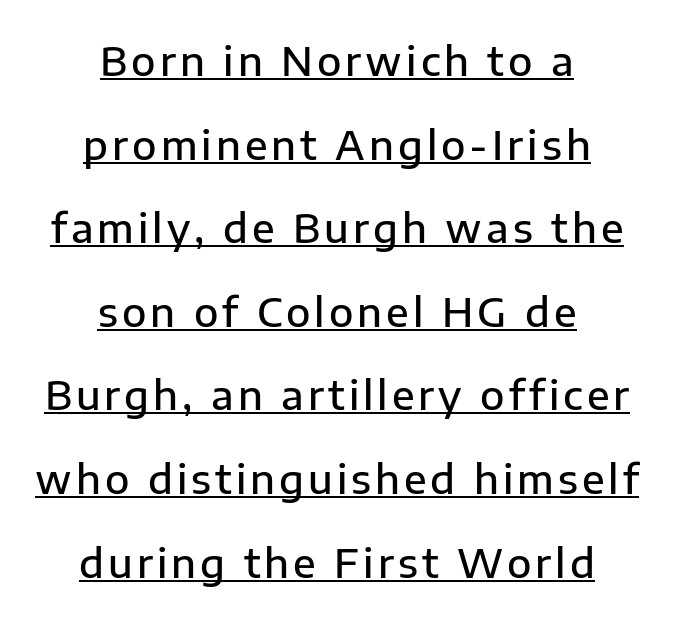
Which margin do the lines hug? Neither — every line sits in the middle. Are there feet on the stems? There aren't — it's a sans. The space between consecutive lines is lavish. Caption: lettering with a line underneath.
